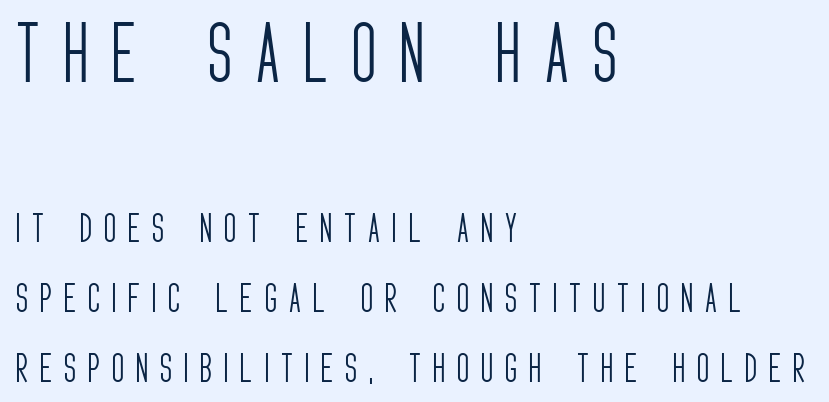
The image shows 66 px light, condensed sans-serif type, upright; set left-aligned, loose line spacing (2.12x), unusually wide letter spacing (+0.37 em), not underlined; the first (top) block is 2.0x larger; low stroke contrast and a large x-height.
